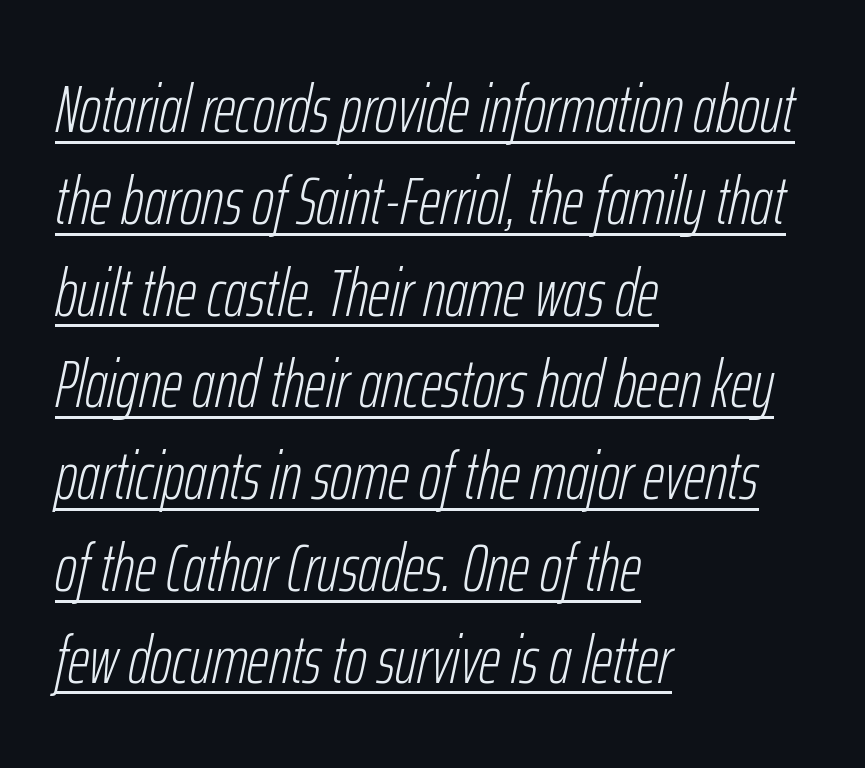
The image shows 67 px light, condensed type, italic (leaning right); set left-aligned, normal line spacing (1.37x), normal letter spacing, underlined; low stroke contrast and a medium x-height.
